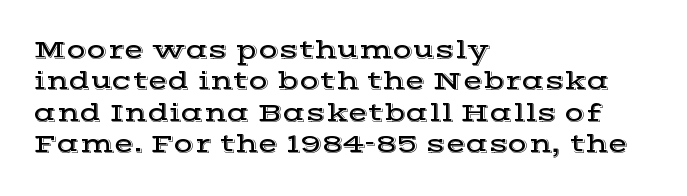
The image shows 26 px text type, upright; set left-aligned, line spacing 1.21x, normal letter spacing, not underlined.
